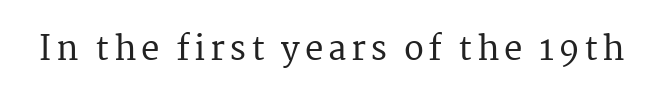
Q: Is the text italic (slanted)? A: No, it is upright.
Q: Is the typeface a serif or a sans-serif typeface? A: Serif.
Q: Is the text underlined? A: No.
Q: Width (condensed, normal, or wide)? A: Normal.
Q: Stroke contrast? A: Medium.
Q: x-height? A: Medium.
Q: Monospaced? A: No.
